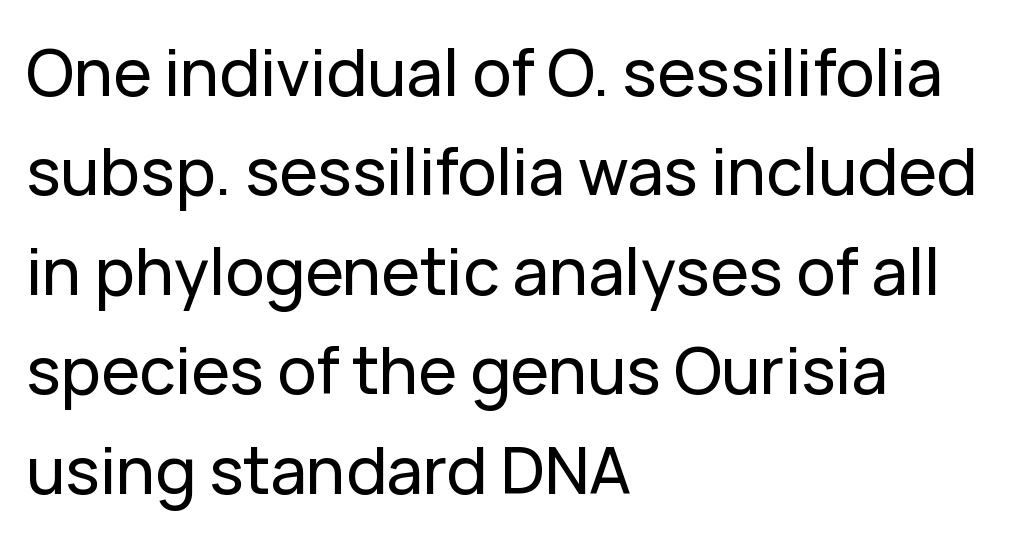
Look at the bottom of the vertical strokes: they stop flat, with no serifs. Does extra space separate the letters? No, they use regular spacing. The letters advance in unequal steps, a hallmark of proportional type. Compared with a centered layout, this one pins lines to the left instead. One glance says typical: line gaps are just what's usual. Glance below the letters and you will spot only blank space.
